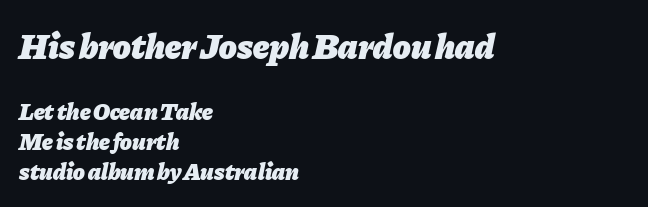
Q: Is the text bold? A: Yes.
Q: Is the text italic (slanted)? A: Yes, it leans right by about 11 degrees.
Q: Is the text underlined? A: No.
Q: How is the paragraph aligned? A: Left-aligned.
Q: Is the spacing between letters normal or unusually wide? A: Normal.
Q: Is the spacing between lines tight, normal or loose? A: Normal.
Q: Which block of text is set in a larger size, the first (top) or the second (bottom)? A: The first (top) one.
Q: Width (condensed, normal, or wide)? A: Normal.
Q: Stroke contrast? A: Low.
Q: x-height? A: Medium.
Q: Monospaced? A: No.
